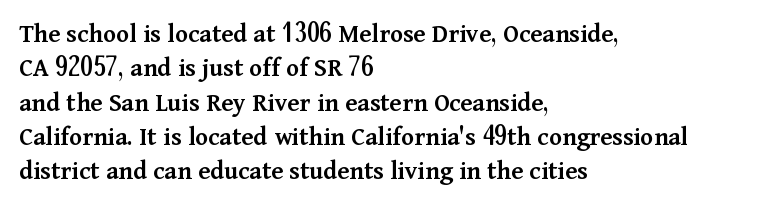
Left-aligned paragraph, ragged on the right. Nope, not italic — everything's standing straight. Strokes here are thickened, but only to semibold level. The leading is moderate, giving the passage an even texture.
